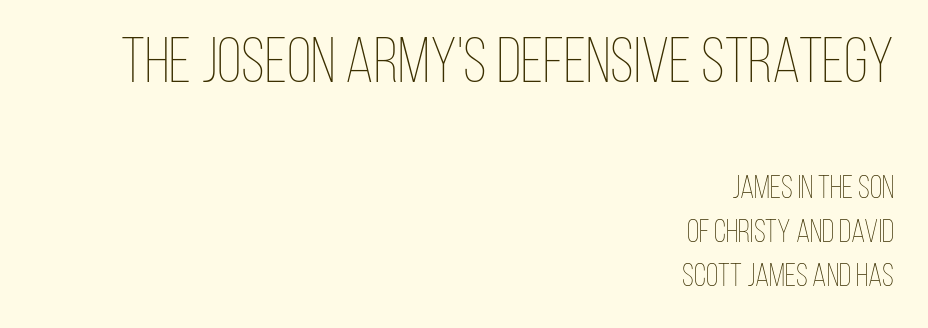
The image shows 64 px thin, condensed type, upright; set right-aligned, normal line spacing (1.38x), normal letter spacing, not underlined; the first (top) block is 2.0x larger; low stroke contrast and a large x-height.
